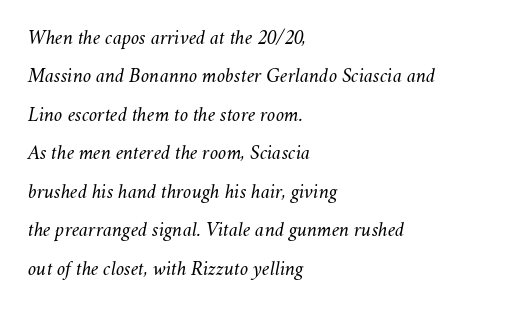
{"italic": "yes", "lean": "right", "slant_degrees": 11, "bold": "no", "underline": "no", "align": "left", "line_spacing_ratio": 1.83, "letter_spacing": "normal", "letter_spacing_em": 0.0, "glyph_px": 21}
